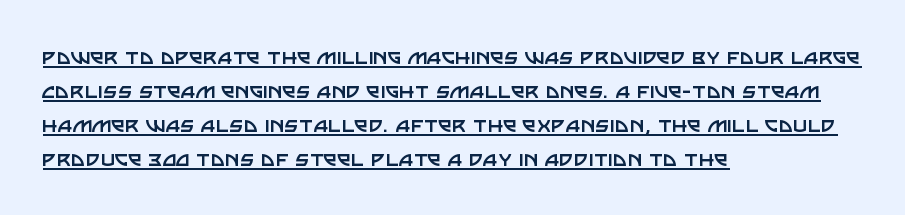
The image shows 25 px text type, upright; set left-aligned, normal line spacing (1.36x), normal letter spacing, underlined.
